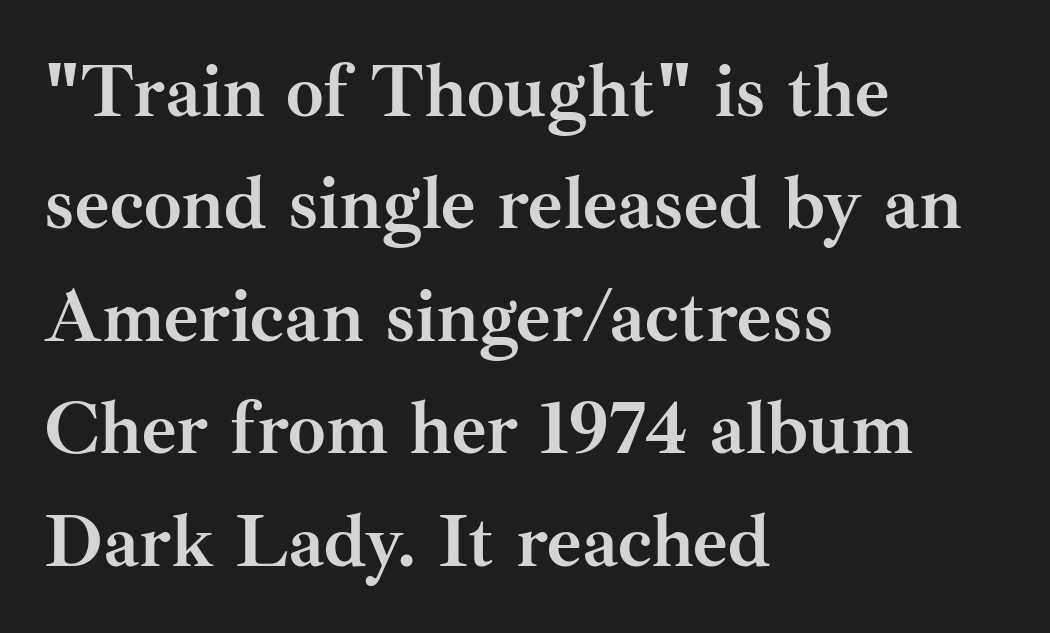
{"serif": "yes", "italic": "no", "bold": "yes", "weight": "semibold", "width": "normal", "stroke_contrast": "medium", "x_height": "small", "monospaced": "no", "underline": "no", "align": "left", "line_spacing": "normal", "line_spacing_ratio": 1.5, "letter_spacing": "normal", "letter_spacing_em": 0.0, "glyph_px": 75}
